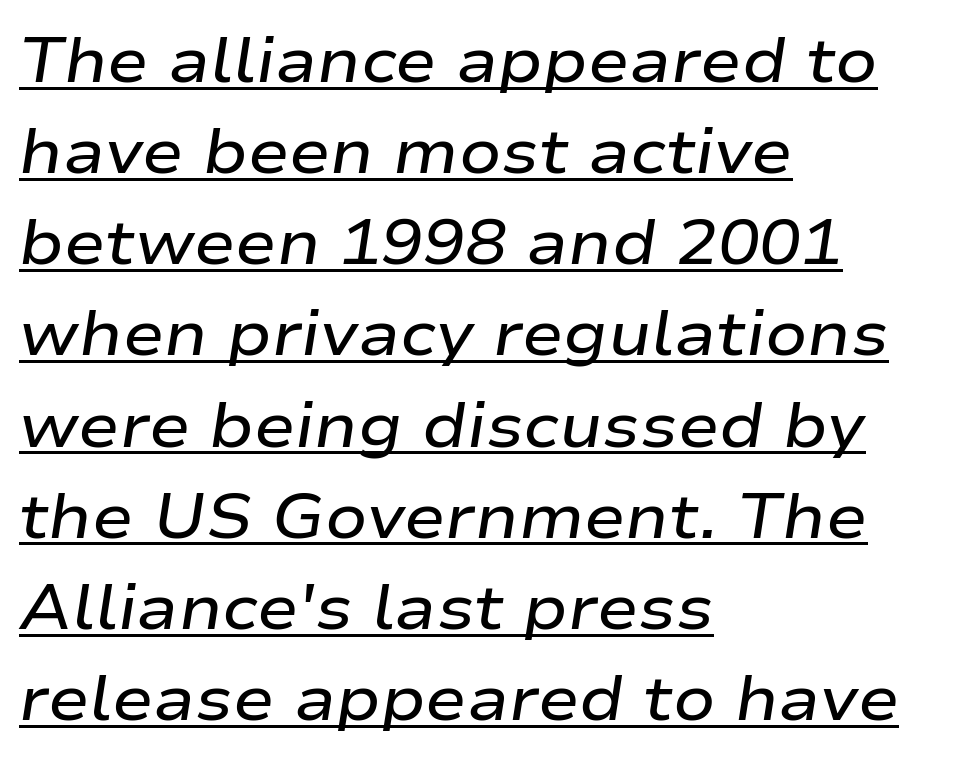
Looks like regular typesetting: each glyph gets only the width it needs. Observe the ordinary spacing: letters are neighbours, not strangers. Summary of vertical rhythm: regular, with standard interline spacing. Line beginnings align vertically; line endings do not.
